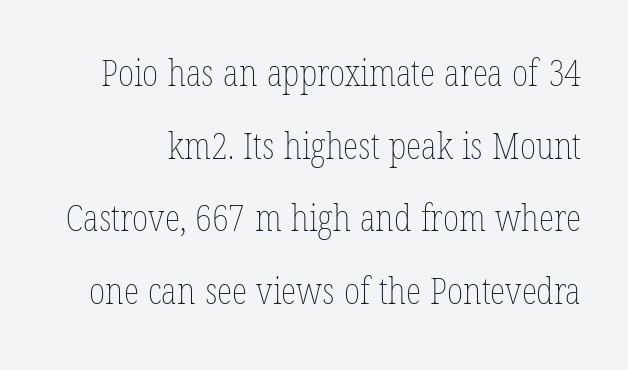
{"italic": "no", "bold": "no", "weight": "thin", "width": "condensed", "stroke_contrast": "low", "x_height": "medium", "monospaced": "no", "underline": "no", "line_spacing": "loose", "line_spacing_ratio": 2.02, "letter_spacing": "normal", "letter_spacing_em": 0.0, "glyph_px": 36}
